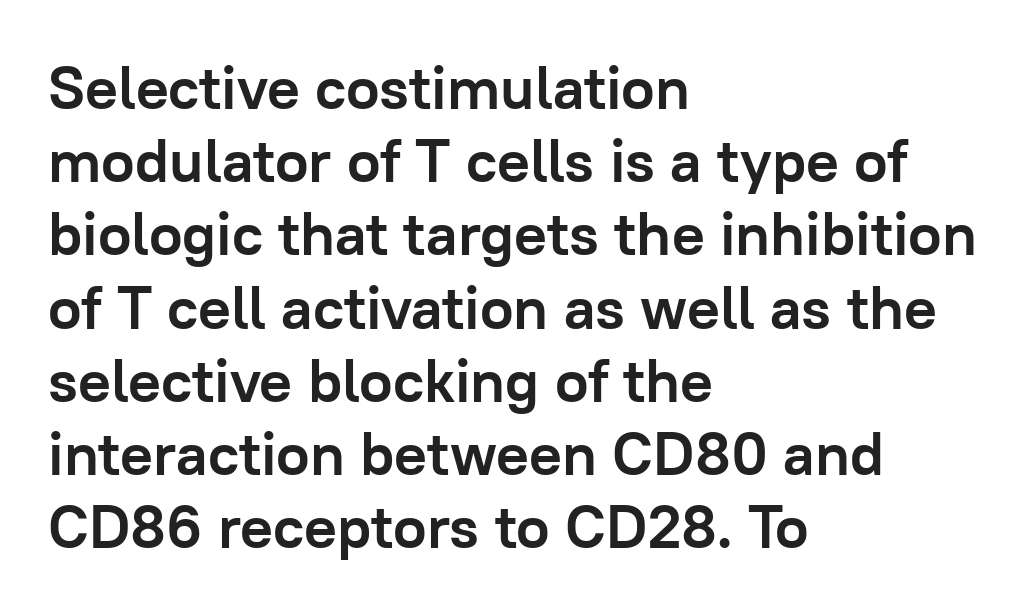
{"serif": "no", "italic": "no", "bold": "yes", "weight": "semibold", "width": "normal", "stroke_contrast": "low", "x_height": "medium", "monospaced": "no", "underline": "no", "align": "left", "line_spacing_ratio": 1.2, "letter_spacing": "normal", "letter_spacing_em": 0.0, "glyph_px": 61}
